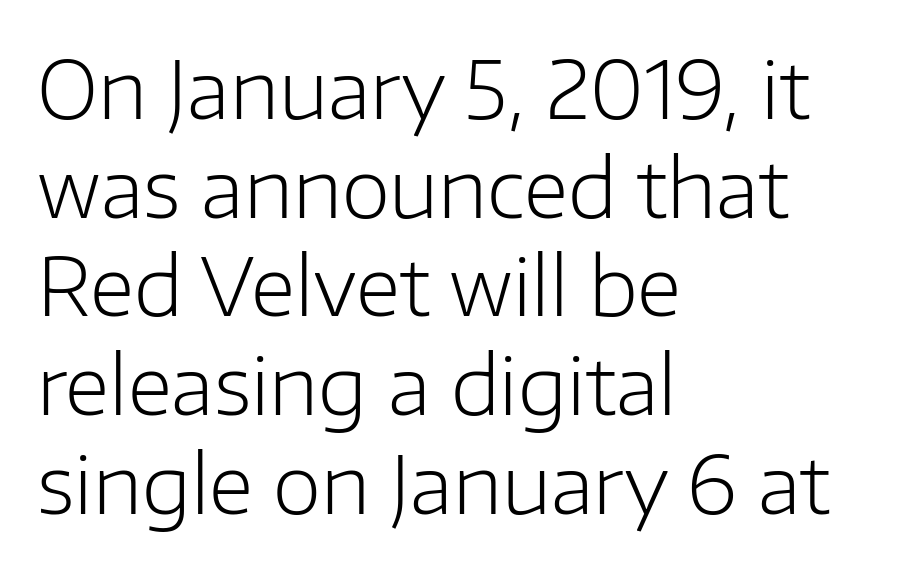
Q: Is the text bold? A: No.
Q: Is the text italic (slanted)? A: No, it is upright.
Q: Is the typeface a serif or a sans-serif typeface? A: Sans-serif.
Q: Is the text underlined? A: No.
Q: How is the paragraph aligned? A: Left-aligned.
Q: Is the spacing between letters normal or unusually wide? A: Normal.
Q: Is the spacing between lines tight, normal or loose? A: Normal.
Q: Width (condensed, normal, or wide)? A: Normal.
Q: Stroke contrast? A: Low.
Q: x-height? A: Medium.
Q: Monospaced? A: No.
